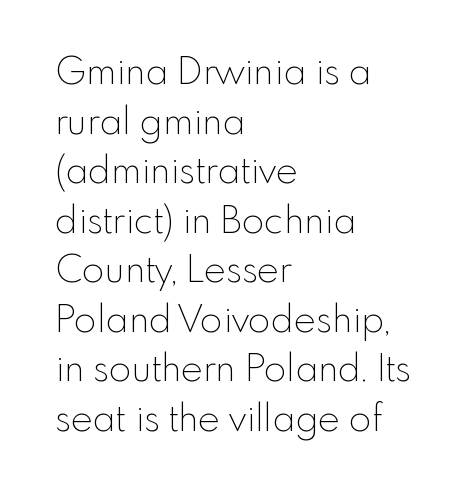
Caption: multi-line text, flush left, ragged right. Observe the ordinary spacing: letters are neighbours, not strangers. The passage shown is typed in a proportional face where columns would drift. The lines sit at an ordinary, default distance from one another. No feet cap the strokes, marking this as sans-serif type.
